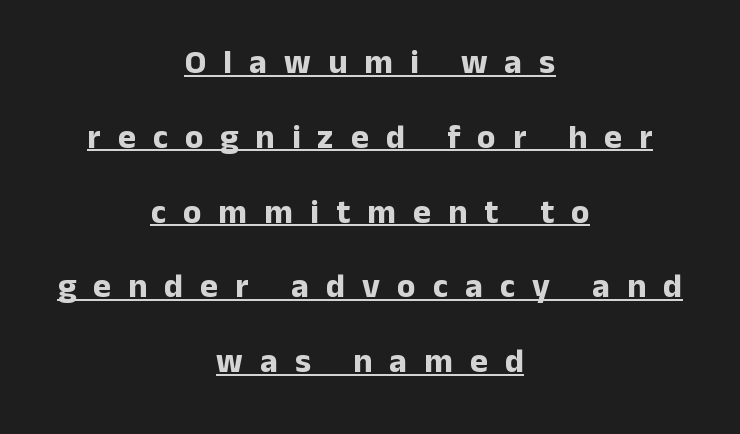
Q: Is the text bold? A: Yes.
Q: Is the text italic (slanted)? A: No, it is upright.
Q: Is the typeface a serif or a sans-serif typeface? A: Sans-serif.
Q: Is the text underlined? A: Yes.
Q: How is the paragraph aligned? A: Centered.
Q: Is the spacing between letters normal or unusually wide? A: Unusually wide.
Q: Is the spacing between lines tight, normal or loose? A: Loose.
Q: Width (condensed, normal, or wide)? A: Normal.
Q: Stroke contrast? A: Low.
Q: x-height? A: Medium.
Q: Monospaced? A: No.
